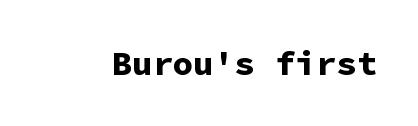
Q: Is the text bold? A: Yes.
Q: Is the text italic (slanted)? A: No, it is upright.
Q: Is the typeface a serif or a sans-serif typeface? A: Sans-serif.
Q: Is the text underlined? A: No.
Q: Is the spacing between letters normal or unusually wide? A: Normal.
Q: Width (condensed, normal, or wide)? A: Normal.
Q: Stroke contrast? A: Low.
Q: x-height? A: Medium.
Q: Monospaced? A: Yes.
